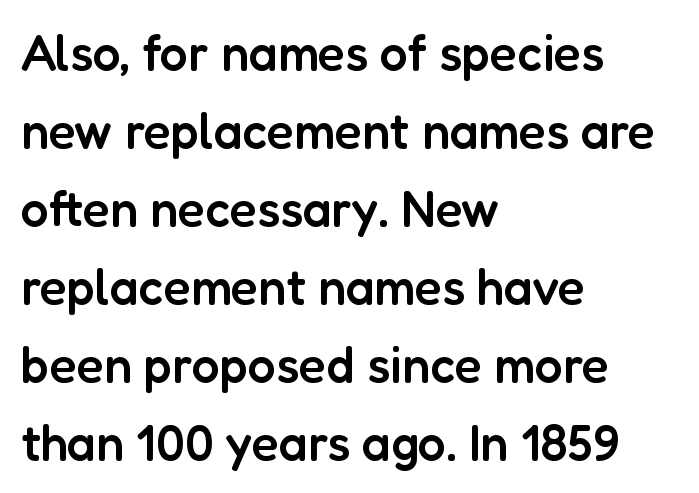
The leading is moderate, giving the passage an even texture. The rendering keeps characters at their native spacing. The rendering shows plain stroke endings on the letterforms — a sans-serif design. Bare-footed words on every line.
